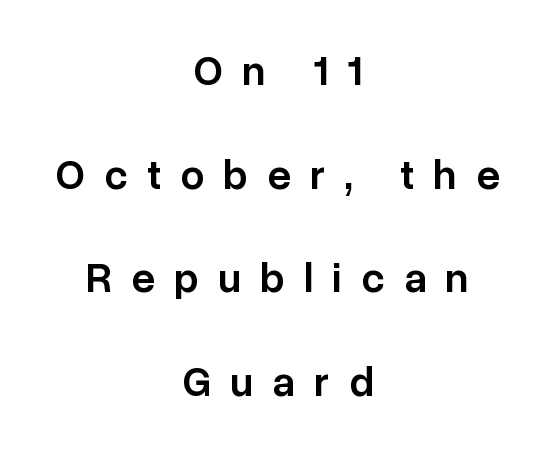
The image shows 42 px semibold sans-serif type, upright; set centered, loose line spacing (2.47x), unusually wide letter spacing (+0.46 em), not underlined; low stroke contrast and a medium x-height.
